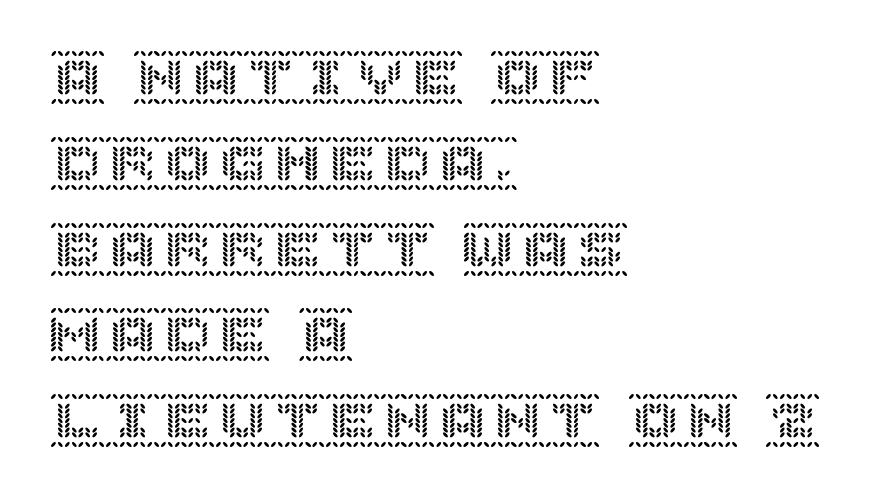
{"italic": "no", "width": "normal", "x_height": "large", "underline": "no", "align": "left", "line_spacing": "normal", "line_spacing_ratio": 1.56, "letter_spacing": "normal", "letter_spacing_em": 0.0, "glyph_px": 55}
